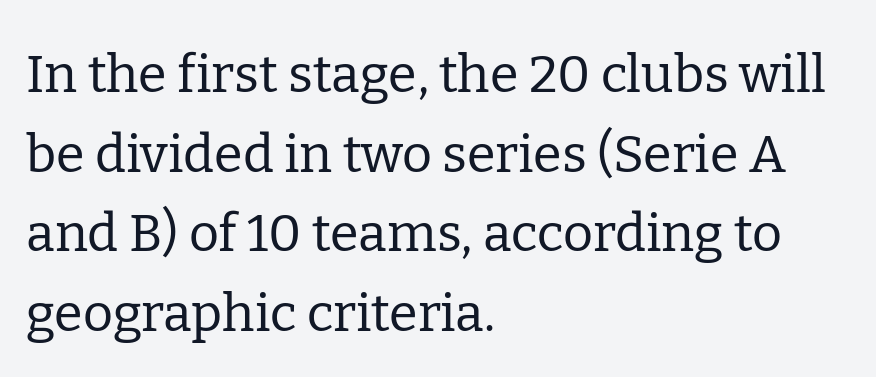
The image shows 52 px regular-weight serif type, upright; set left-aligned, normal line spacing (1.53x), normal letter spacing, not underlined; low stroke contrast and a medium x-height.
